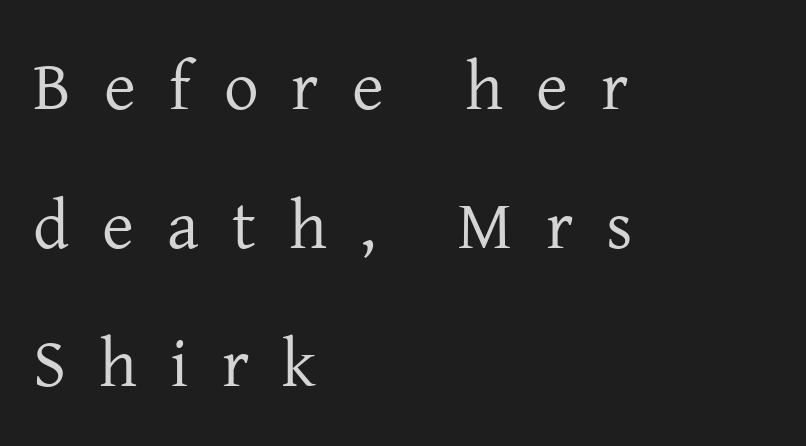
{"serif": "yes", "italic": "no", "bold": "no", "weight": "regular", "width": "normal", "stroke_contrast": "low", "x_height": "medium", "monospaced": "no", "underline": "no", "align": "left", "line_spacing": "loose", "line_spacing_ratio": 2.01, "letter_spacing": "wide", "letter_spacing_em": 0.48, "glyph_px": 69}
